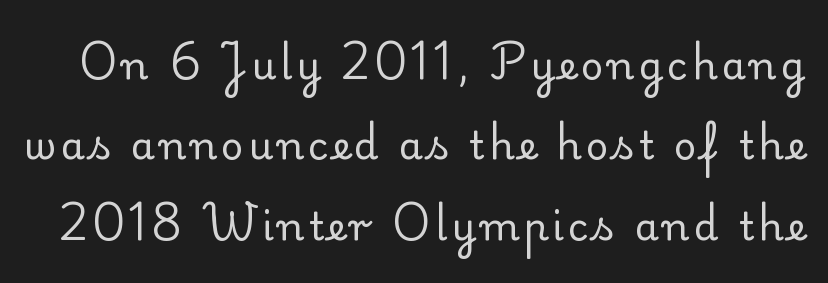
The image shows 39 px regular-weight serif type, upright; set loose line spacing (2.06x), not underlined; low stroke contrast and a small x-height.
